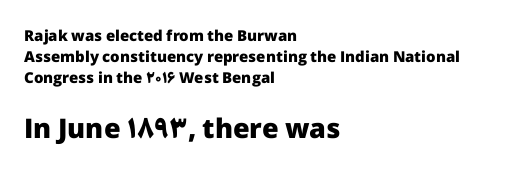
These two chunks differ in scale, with the bottom chunk taking the larger measure. One-word summary of the alignment: left. Italic? Not at all — the glyphs are vertical. The letters sit at their default tracking, neither squeezed nor spread. Students, observe: this is what conventionally led text looks like.
